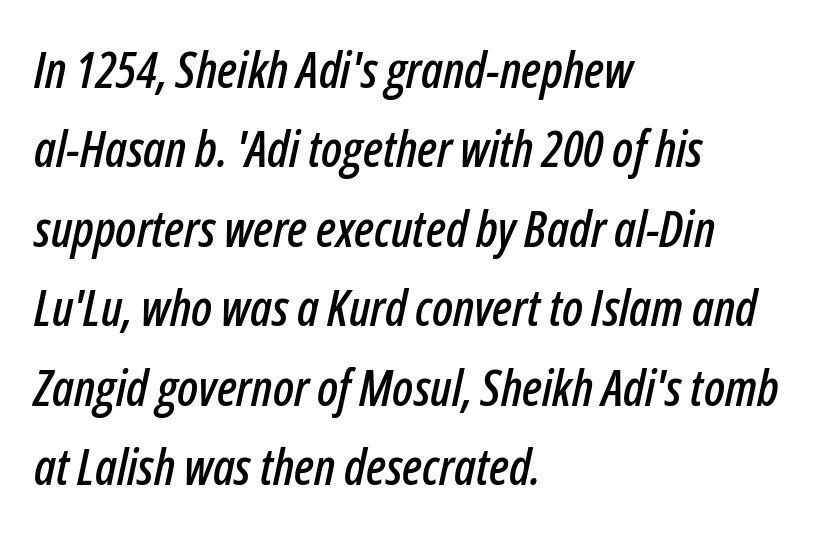
Q: Is the text italic (slanted)? A: Yes, it leans right by about 12 degrees.
Q: Is the text underlined? A: No.
Q: How is the paragraph aligned? A: Left-aligned.
Q: Is the spacing between letters normal or unusually wide? A: Normal.
Q: Is the spacing between lines tight, normal or loose? A: Normal.
Q: Width (condensed, normal, or wide)? A: Condensed.
Q: Stroke contrast? A: Low.
Q: x-height? A: Medium.
Q: Monospaced? A: No.
